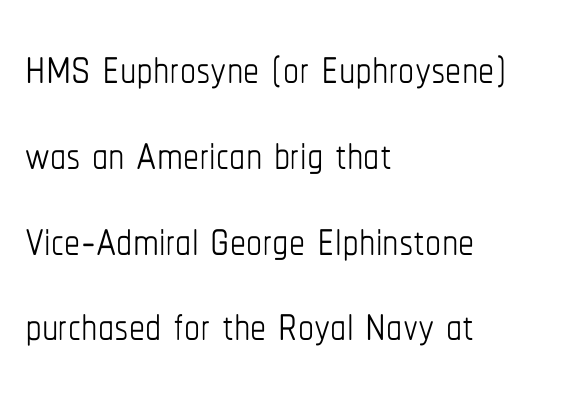
Q: Is the text bold? A: No.
Q: Is the text italic (slanted)? A: No, it is upright.
Q: Is the text underlined? A: No.
Q: How is the paragraph aligned? A: Left-aligned.
Q: Is the spacing between letters normal or unusually wide? A: Normal.
Q: Is the spacing between lines tight, normal or loose? A: Normal.
Q: Width (condensed, normal, or wide)? A: Condensed.
Q: Stroke contrast? A: Low.
Q: x-height? A: Medium.
Q: Monospaced? A: No.
